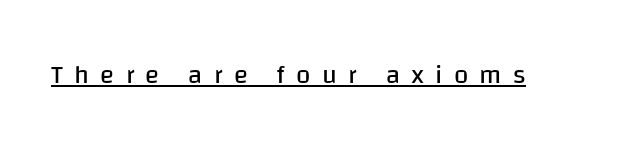
The rendered words wear a rule along their underside. The weight tops out at a normal text grade. The letters stand upright; this is a roman face. Display-style spreading of the glyphs; the letterfit is very open.
